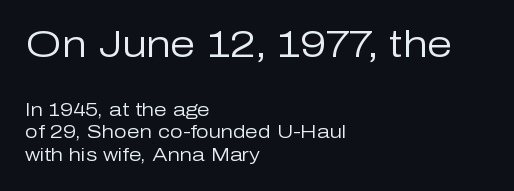
Stroke thickness stays within the range of a standard reading face or lighter. The rendering shrinks the type as you move from the upper chunk to the lower. In terms of leading, this rendering sits right in the middle. Spacing verdict: proportional, widths tailored to each character.
